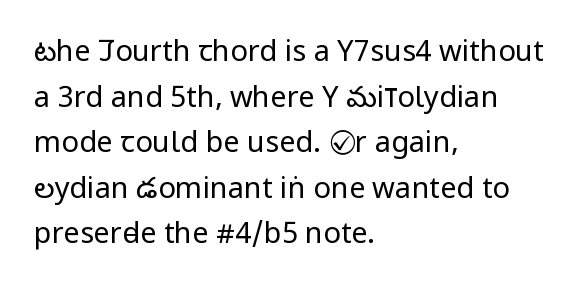
The glyphs are unaccompanied by any horizontal stroke below them. Inter-character spacing is left at the font's built-in metrics. The typesetter chose a ragged-right arrangement here. Leading matches the norm, producing a regular column. Vertical stems look standard width or narrower in stroke.
